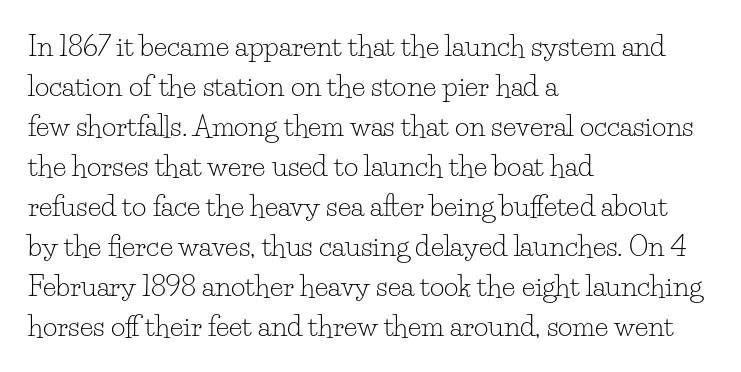
Q: Is the text bold? A: No.
Q: Is the text italic (slanted)? A: No, it is upright.
Q: Is the typeface a serif or a sans-serif typeface? A: Serif.
Q: Is the text underlined? A: No.
Q: How is the paragraph aligned? A: Left-aligned.
Q: Is the spacing between letters normal or unusually wide? A: Normal.
Q: Is the spacing between lines tight, normal or loose? A: Normal.
Q: Width (condensed, normal, or wide)? A: Normal.
Q: Stroke contrast? A: Low.
Q: x-height? A: Small.
Q: Monospaced? A: No.
